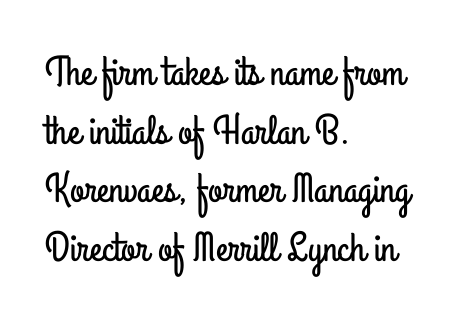
Line starts are locked; line ends wander. Characters remain perfectly vertical along every line. The space between consecutive lines is moderate. These lines keep a tight, regular rhythm from letter to letter. Typographically, this falls in the sans-serif category.
